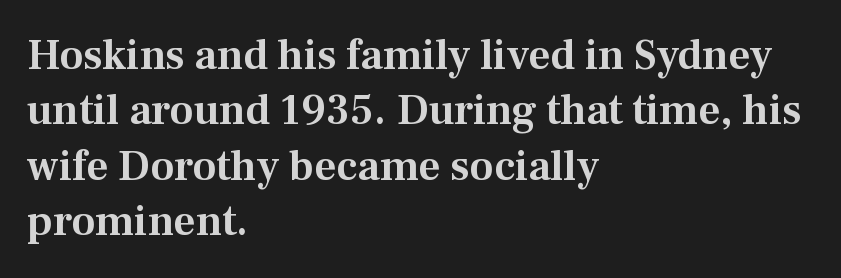
Underline: absent. No extra tracking has been applied to these lines. This sample has the flowing, uneven cadence of proportional lettering. The lettering stays uniformly vertical, giving the passage a roman look. Reading down the column, the eye jumps a familiar distance to each next line.
